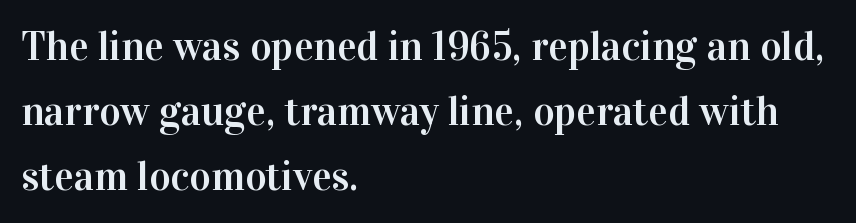
{"serif": "yes", "italic": "no", "width": "normal", "stroke_contrast": "high", "x_height": "medium", "monospaced": "no", "underline": "no", "align": "left", "line_spacing": "normal", "line_spacing_ratio": 1.58, "letter_spacing": "normal", "letter_spacing_em": 0.0, "glyph_px": 41}
